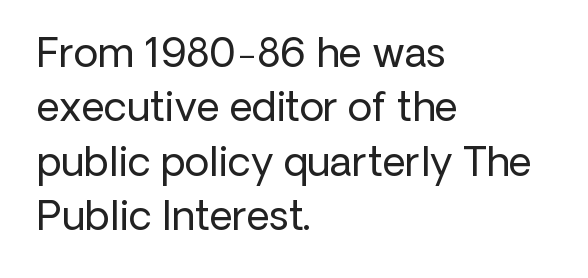
The lines sit at an ordinary, default distance from one another. The setting favours the left margin, as ordinary paragraphs usually do. Upright lettering throughout. Nothing unusual about the tracking: characters are spaced as the font intends. Here the designer chose a conventional face with non-uniform glyph widths.
